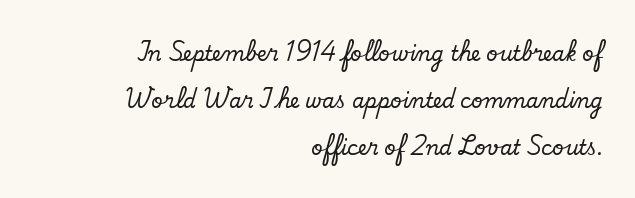
{"underline": "no", "align": "right", "line_spacing": "loose", "line_spacing_ratio": 2.34, "letter_spacing": "normal", "letter_spacing_em": 0.0, "glyph_px": 20}
